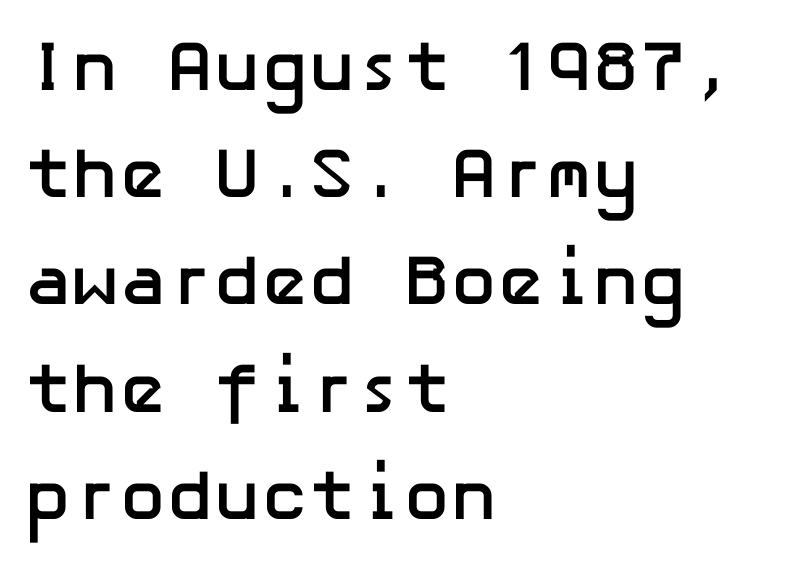
{"serif": "no", "italic": "no", "bold": "yes", "weight": "semibold", "width": "normal", "stroke_contrast": "low", "x_height": "medium", "underline": "no", "align": "left", "line_spacing": "normal", "line_spacing_ratio": 1.51, "letter_spacing": "normal", "letter_spacing_em": 0.0, "glyph_px": 71}
